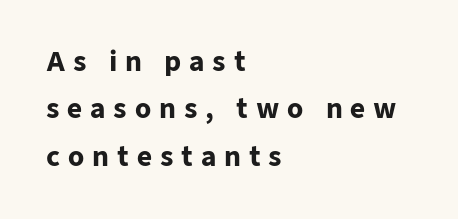
The image shows 26 px bold type, upright; set left-aligned, line spacing 1.82x, unusually wide letter spacing (+0.3 em), not underlined.
